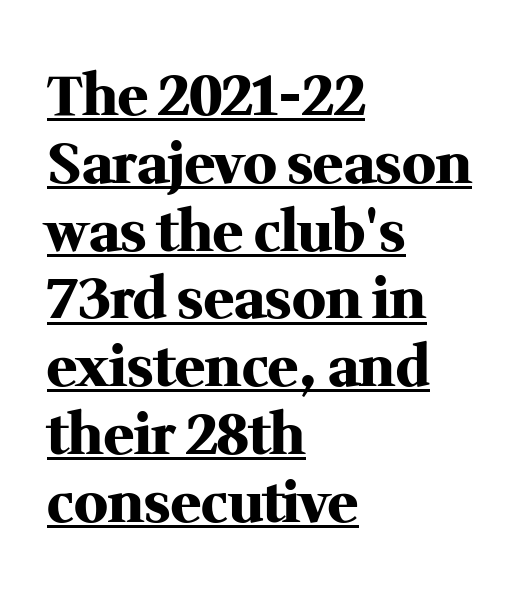
{"serif": "yes", "italic": "no", "bold": "yes", "weight": "heavy", "width": "normal", "stroke_contrast": "medium", "x_height": "medium", "monospaced": "no", "underline": "yes", "align": "left", "line_spacing_ratio": 1.21, "letter_spacing": "normal", "letter_spacing_em": 0.0, "glyph_px": 56}
